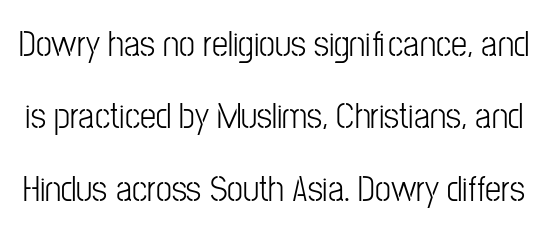
{"serif": "no", "italic": "no", "bold": "no", "weight": "light", "width": "condensed", "stroke_contrast": "low", "x_height": "medium", "monospaced": "no", "underline": "no", "line_spacing": "loose", "line_spacing_ratio": 2.01, "letter_spacing": "normal", "letter_spacing_em": 0.0, "glyph_px": 36}
